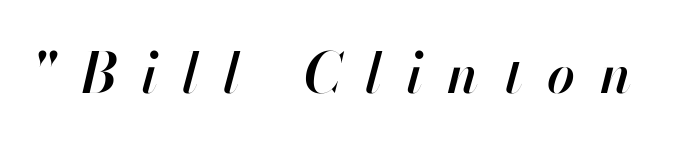
Bold? Not quite — semibold, heavier than regular but stopping short. Proportional: the letters do not fall into vertical columns. Inter-character spacing is expanded well beyond the font's built-in metrics. These lines were composed using italics. Descender tails drop into unmarked territory.
